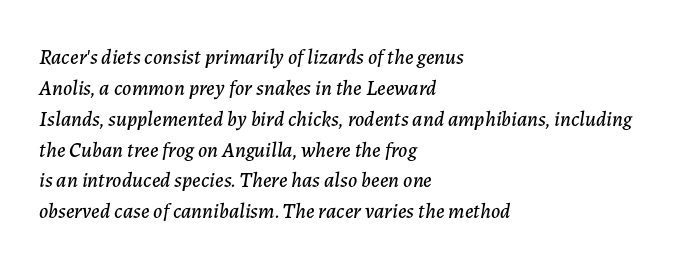
The image shows 21 px text type, italic (leaning right); set left-aligned, normal line spacing (1.47x), normal letter spacing, not underlined.
